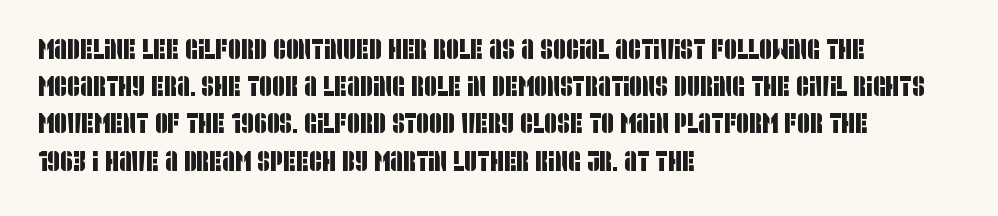
The image shows 28 px condensed sans-serif type; set left-aligned, normal line spacing (1.33x), normal letter spacing, not underlined; low stroke contrast and a large x-height.
